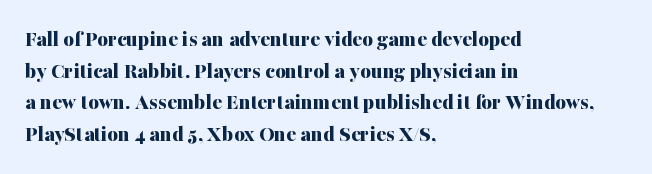
{"italic": "no", "bold": "yes", "underline": "no", "align": "left", "line_spacing": "normal", "line_spacing_ratio": 1.37, "letter_spacing": "normal", "letter_spacing_em": 0.0, "glyph_px": 23}
